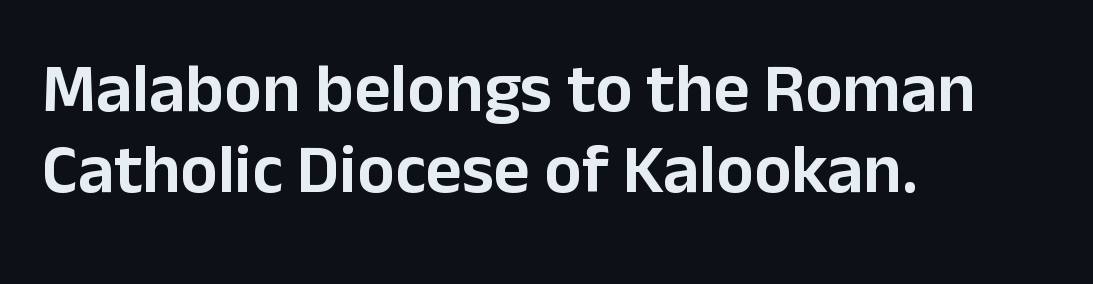
Q: Is the text italic (slanted)? A: No, it is upright.
Q: Is the typeface a serif or a sans-serif typeface? A: Sans-serif.
Q: Is the text underlined? A: No.
Q: How is the paragraph aligned? A: Left-aligned.
Q: Is the spacing between letters normal or unusually wide? A: Normal.
Q: Width (condensed, normal, or wide)? A: Normal.
Q: Stroke contrast? A: Low.
Q: x-height? A: Medium.
Q: Monospaced? A: No.
